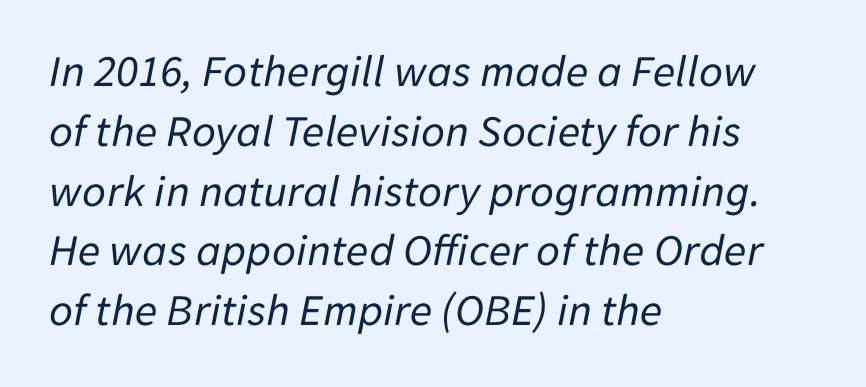
Left-aligned paragraph, ragged on the right. Unbolded letterforms with no extra heft. Underlining? Definitely not there. Varying glyph widths throughout — classic text-font behaviour. How are the letters spaced? Ordinarily, with no added tracking.
